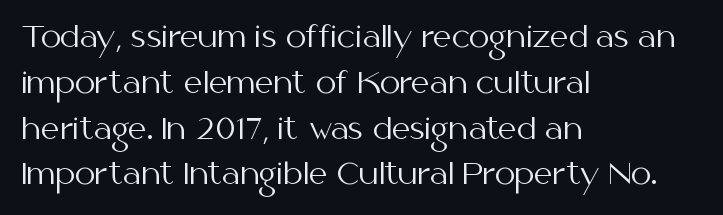
The image shows 29 px regular-weight sans-serif type, upright; set left-aligned, normal line spacing (1.58x), normal letter spacing, not underlined; medium stroke contrast and a medium x-height.
